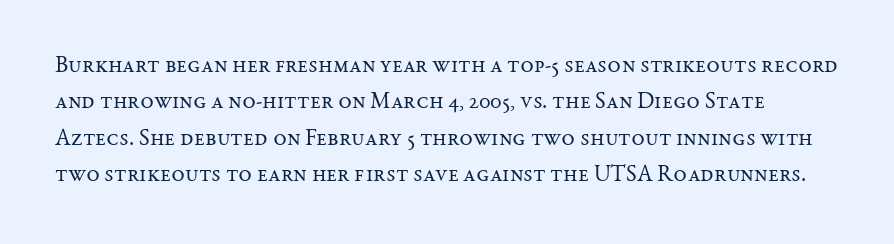
{"italic": "no", "bold": "no", "underline": "no", "line_spacing": "normal", "line_spacing_ratio": 1.58, "letter_spacing": "normal", "letter_spacing_em": 0.0, "glyph_px": 23}
